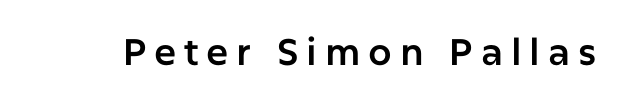
The image shows 37 px sans-serif type, upright; set unusually wide letter spacing (+0.21 em), not underlined; low stroke contrast and a medium x-height.
